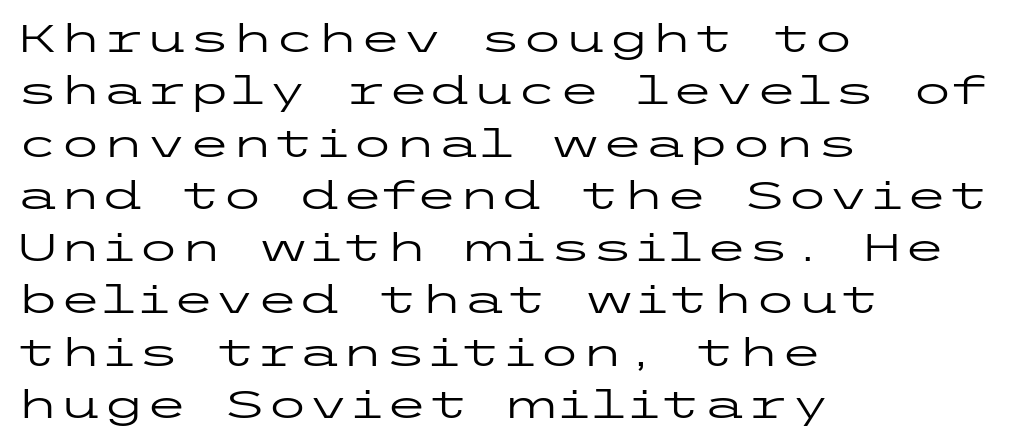
{"serif": "no", "italic": "no", "bold": "no", "weight": "regular", "width": "wide", "stroke_contrast": "low", "x_height": "medium", "underline": "no", "align": "left", "line_spacing": "normal", "line_spacing_ratio": 1.34, "letter_spacing": "normal", "letter_spacing_em": 0.0, "glyph_px": 39}
